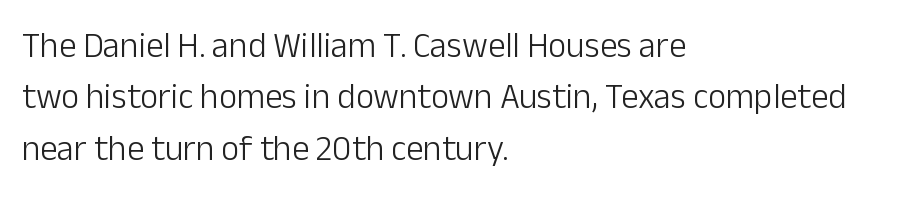
{"serif": "no", "italic": "no", "bold": "no", "weight": "light", "width": "normal", "stroke_contrast": "low", "x_height": "medium", "monospaced": "no", "underline": "no", "align": "left", "line_spacing": "normal", "line_spacing_ratio": 1.47, "letter_spacing": "normal", "letter_spacing_em": 0.0, "glyph_px": 35}
